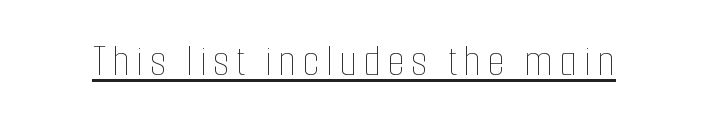
The image shows 46 px thin, condensed type, upright; set underlined; low stroke contrast and a medium x-height.
